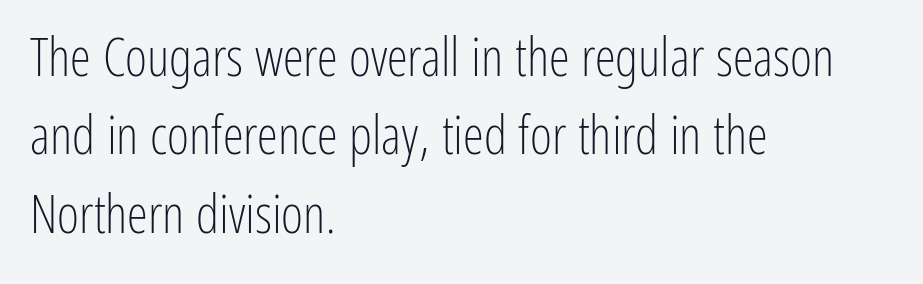
{"serif": "no", "italic": "no", "bold": "no", "weight": "light", "width": "condensed", "stroke_contrast": "low", "x_height": "medium", "monospaced": "no", "underline": "no", "align": "left", "line_spacing": "normal", "line_spacing_ratio": 1.48, "letter_spacing": "normal", "letter_spacing_em": 0.0, "glyph_px": 53}
